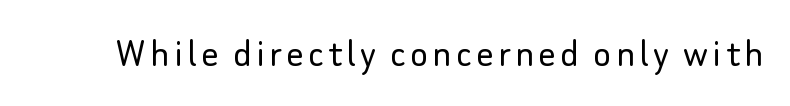
The image shows 43 px light sans-serif type, upright; set not underlined; low stroke contrast and a small x-height.
